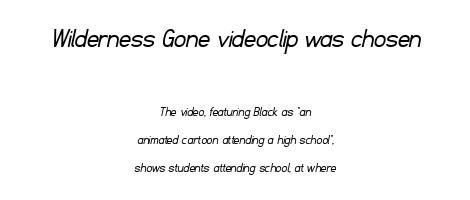
{"serif": "no", "bold": "no", "weight": "light", "width": "normal", "stroke_contrast": "low", "x_height": "small", "monospaced": "no", "underline": "no", "align": "center", "line_spacing": "loose", "line_spacing_ratio": 2.0, "letter_spacing": "normal", "letter_spacing_em": 0.0, "larger_block": "first", "size_ratio": 2.07, "glyph_px": 29}
